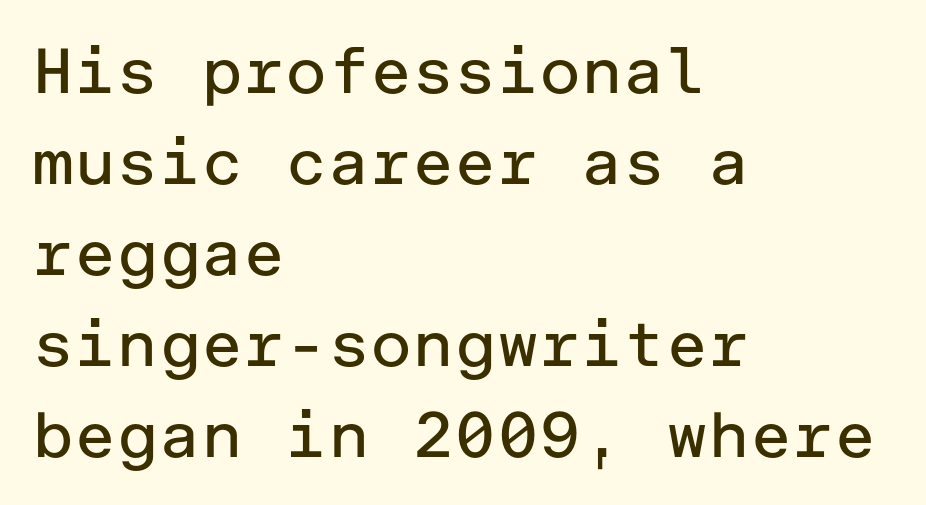
The text block is weighted toward the left margin, trailing off unevenly rightward. Stems here are at most as thick as an everyday book face. No extra tracking has been applied to these lines. The text was rendered using a sans face with plain stroke endings. Is there any slant? The stems are plumb.
